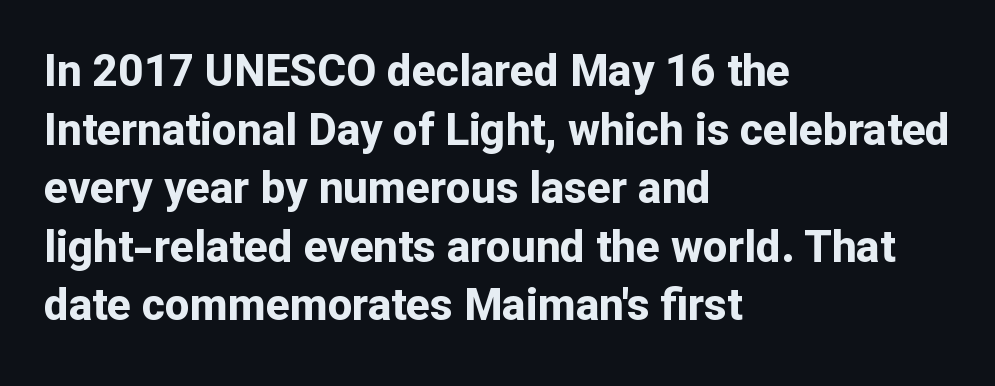
{"serif": "no", "italic": "no", "bold": "yes", "weight": "bold", "width": "normal", "stroke_contrast": "low", "x_height": "medium", "monospaced": "no", "underline": "no", "align": "left", "line_spacing": "normal", "line_spacing_ratio": 1.33, "letter_spacing": "normal", "letter_spacing_em": 0.0, "glyph_px": 44}
